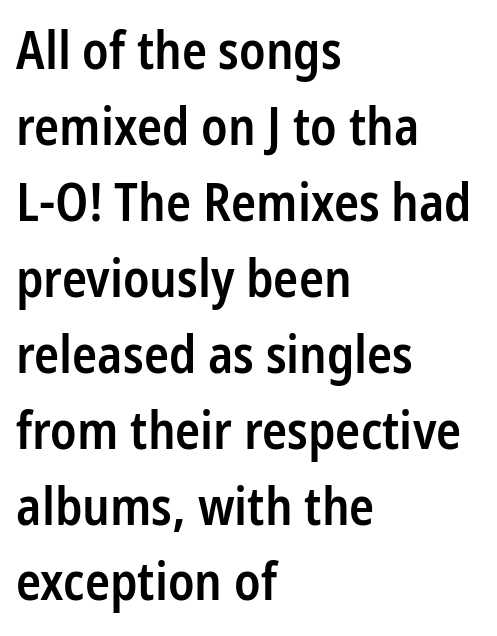
Q: Is the text bold? A: Semi-bold.
Q: Is the text italic (slanted)? A: No, it is upright.
Q: Is the typeface a serif or a sans-serif typeface? A: Sans-serif.
Q: Is the text underlined? A: No.
Q: How is the paragraph aligned? A: Left-aligned.
Q: Is the spacing between letters normal or unusually wide? A: Normal.
Q: Is the spacing between lines tight, normal or loose? A: Normal.
Q: Width (condensed, normal, or wide)? A: Condensed.
Q: Stroke contrast? A: Low.
Q: x-height? A: Medium.
Q: Monospaced? A: No.
